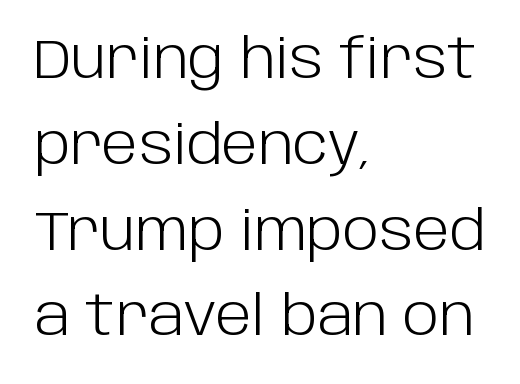
{"serif": "no", "italic": "no", "bold": "no", "weight": "light", "width": "normal", "stroke_contrast": "low", "x_height": "large", "monospaced": "no", "underline": "no", "align": "left", "line_spacing": "normal", "line_spacing_ratio": 1.56, "letter_spacing": "normal", "letter_spacing_em": 0.0, "glyph_px": 55}
